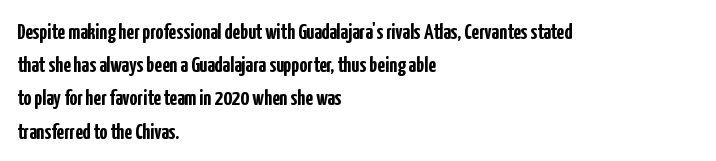
{"italic": "no", "bold": "yes", "underline": "no", "align": "left", "line_spacing": "normal", "line_spacing_ratio": 1.51, "letter_spacing": "normal", "letter_spacing_em": 0.0, "glyph_px": 22}
